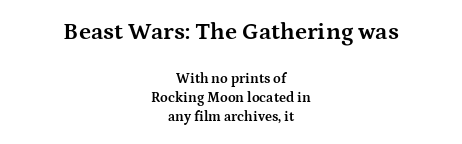
Q: Is the text bold? A: Yes.
Q: Is the text italic (slanted)? A: No, it is upright.
Q: Is the text underlined? A: No.
Q: How is the paragraph aligned? A: Centered.
Q: Is the spacing between letters normal or unusually wide? A: Normal.
Q: Is the spacing between lines tight, normal or loose? A: Normal.
Q: Which block of text is set in a larger size, the first (top) or the second (bottom)? A: The first (top) one.
